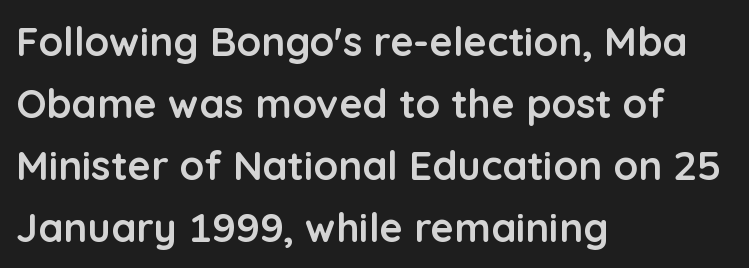
{"serif": "no", "italic": "no", "bold": "yes", "weight": "semibold", "width": "normal", "stroke_contrast": "low", "x_height": "medium", "monospaced": "no", "underline": "no", "align": "left", "line_spacing": "normal", "line_spacing_ratio": 1.55, "letter_spacing": "normal", "letter_spacing_em": 0.0, "glyph_px": 40}
